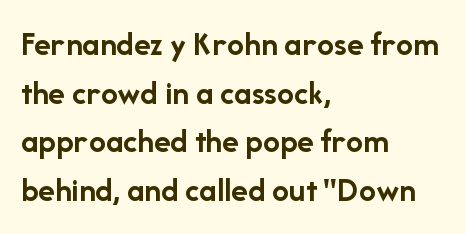
The image shows 34 px semibold sans-serif type, upright; set left-aligned, normal line spacing (1.43x), normal letter spacing, not underlined; low stroke contrast and a medium x-height.
